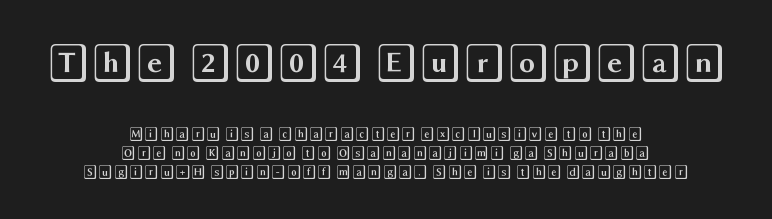
Q: Is the text italic (slanted)? A: No, it is upright.
Q: Is the text underlined? A: No.
Q: How is the paragraph aligned? A: Centered.
Q: Is the spacing between letters normal or unusually wide? A: Normal.
Q: Is the spacing between lines tight, normal or loose? A: Normal.
Q: Which block of text is set in a larger size, the first (top) or the second (bottom)? A: The first (top) one.
Q: Width (condensed, normal, or wide)? A: Wide.
Q: x-height? A: Large.
